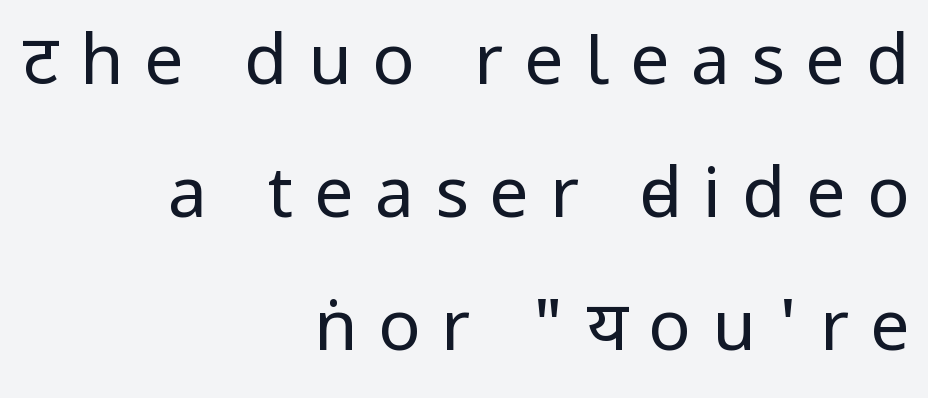
The image shows 70 px regular-weight, condensed sans-serif type, upright; set right-aligned, loose line spacing (1.9x), unusually wide letter spacing (+0.3 em), not underlined; low stroke contrast and a large x-height.
